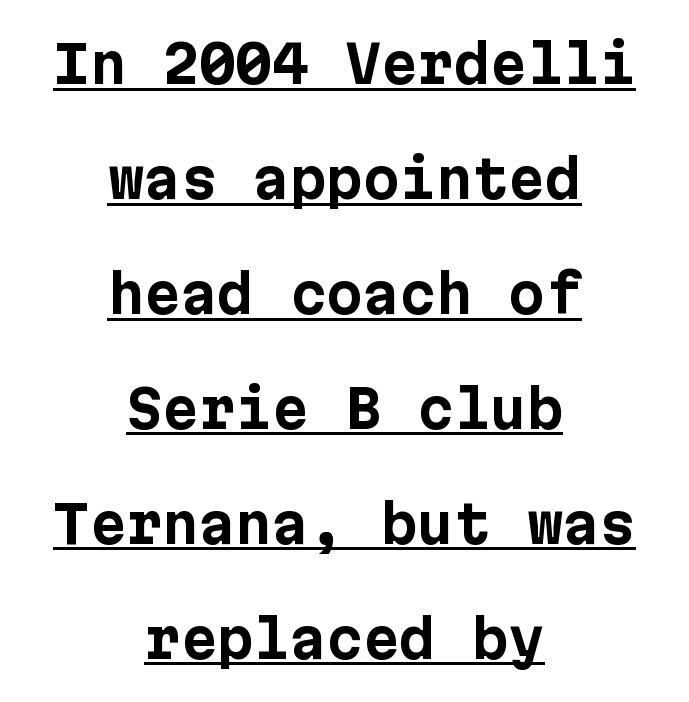
{"serif": "no", "italic": "no", "bold": "yes", "weight": "bold", "width": "normal", "stroke_contrast": "low", "x_height": "medium", "underline": "yes", "align": "center", "line_spacing": "loose", "line_spacing_ratio": 2.21, "letter_spacing": "normal", "letter_spacing_em": 0.0, "glyph_px": 52}
